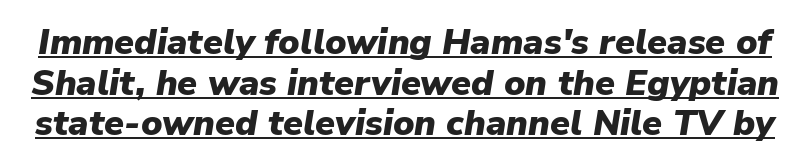
Is there much room between lines? No — they nearly touch. Is the type slanted? Yes — the strokes lean at a clear angle. The passage shown has conventional tracking throughout. These lines carry a lot of weight — the face is fully bold.
